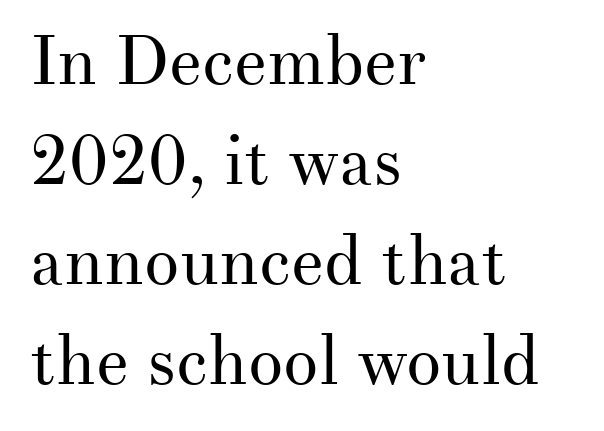
{"serif": "yes", "italic": "no", "bold": "no", "weight": "regular", "width": "normal", "stroke_contrast": "medium", "x_height": "small", "monospaced": "no", "underline": "no", "align": "left", "line_spacing": "normal", "line_spacing_ratio": 1.43, "letter_spacing": "normal", "letter_spacing_em": 0.0, "glyph_px": 70}
